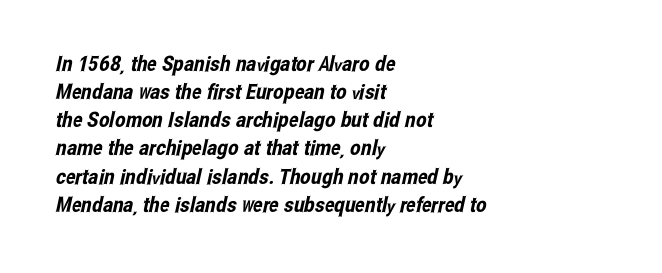
Beneath every word, the page is bare. Each word holds together tightly as a unit, with standard inter-letter gaps. Evenly set lines give the paragraph a standard silhouette. The passage is arranged the way most books set body copy — flush left.
